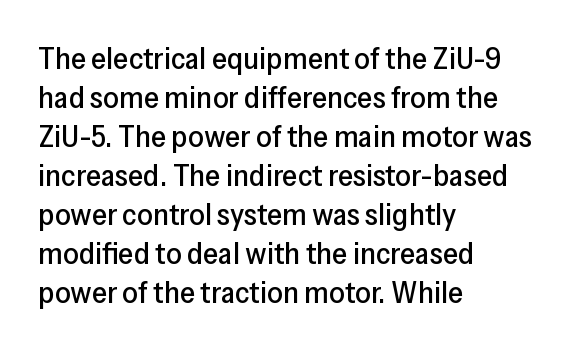
Q: Is the text italic (slanted)? A: No, it is upright.
Q: Is the typeface a serif or a sans-serif typeface? A: Sans-serif.
Q: Is the text underlined? A: No.
Q: How is the paragraph aligned? A: Left-aligned.
Q: Is the spacing between letters normal or unusually wide? A: Normal.
Q: Is the spacing between lines tight, normal or loose? A: Normal.
Q: Width (condensed, normal, or wide)? A: Normal.
Q: Stroke contrast? A: Low.
Q: x-height? A: Medium.
Q: Monospaced? A: No.
